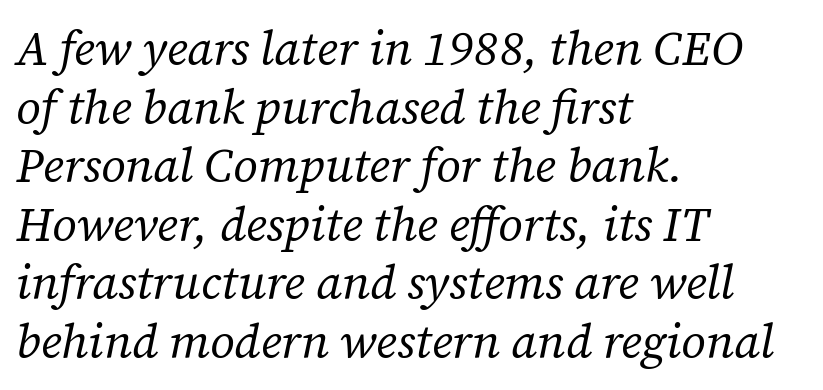
Q: Is the text bold? A: No.
Q: Is the text italic (slanted)? A: Yes, it leans right by about 12 degrees.
Q: Is the typeface a serif or a sans-serif typeface? A: Serif.
Q: Is the text underlined? A: No.
Q: How is the paragraph aligned? A: Left-aligned.
Q: Is the spacing between letters normal or unusually wide? A: Normal.
Q: Width (condensed, normal, or wide)? A: Normal.
Q: Stroke contrast? A: Low.
Q: x-height? A: Medium.
Q: Monospaced? A: No.
